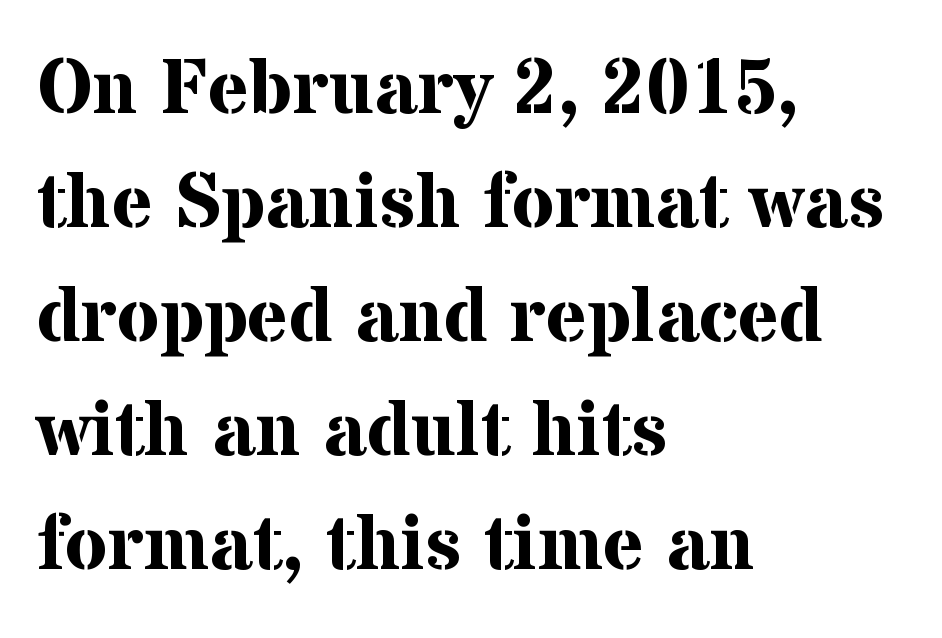
Q: Is the text bold? A: Yes.
Q: Is the text italic (slanted)? A: No, it is upright.
Q: Is the typeface a serif or a sans-serif typeface? A: Serif.
Q: Is the text underlined? A: No.
Q: How is the paragraph aligned? A: Left-aligned.
Q: Is the spacing between letters normal or unusually wide? A: Normal.
Q: Is the spacing between lines tight, normal or loose? A: Normal.
Q: Width (condensed, normal, or wide)? A: Normal.
Q: Stroke contrast? A: Medium.
Q: x-height? A: Medium.
Q: Monospaced? A: No.
